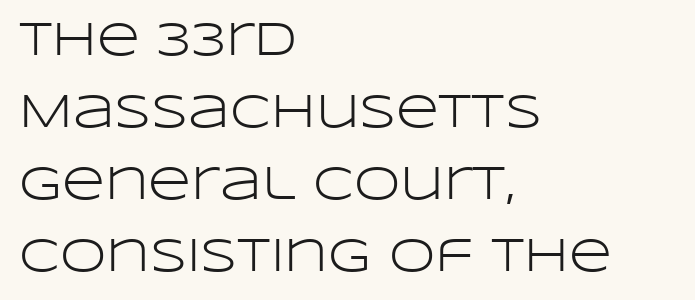
{"serif": "no", "italic": "no", "bold": "no", "weight": "light", "width": "wide", "stroke_contrast": "low", "x_height": "large", "monospaced": "no", "underline": "no", "align": "left", "line_spacing": "normal", "line_spacing_ratio": 1.53, "letter_spacing": "normal", "letter_spacing_em": 0.0, "glyph_px": 47}
